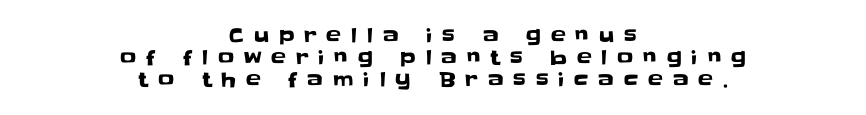
The image shows 20 px text type, upright; set centered, tight line spacing (1.09x), unusually wide letter spacing (+0.49 em), not underlined.
